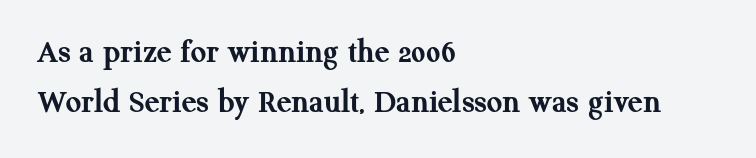
{"serif": "yes", "italic": "no", "bold": "yes", "weight": "semibold", "width": "normal", "stroke_contrast": "medium", "x_height": "medium", "monospaced": "no", "underline": "no", "align": "left", "line_spacing": "normal", "line_spacing_ratio": 1.47, "letter_spacing": "normal", "letter_spacing_em": 0.0, "glyph_px": 34}
